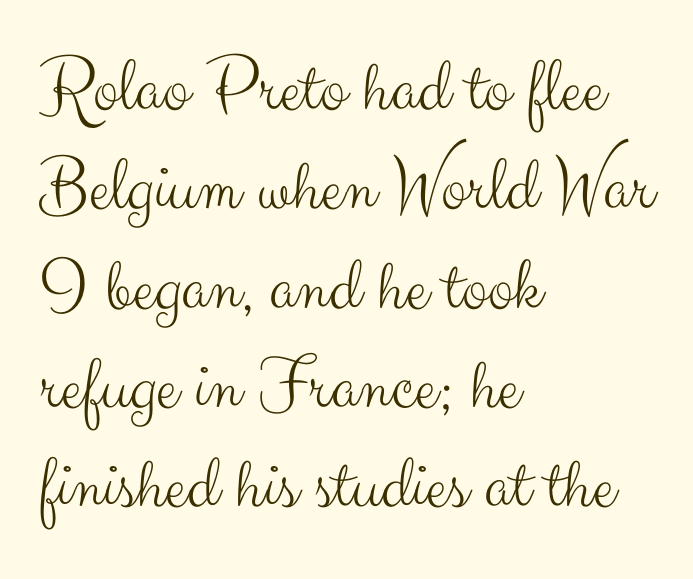
Q: Is the text bold? A: No.
Q: Is the text italic (slanted)? A: Yes.
Q: Is the typeface a serif or a sans-serif typeface? A: Sans-serif.
Q: Is the text underlined? A: No.
Q: How is the paragraph aligned? A: Left-aligned.
Q: Is the spacing between letters normal or unusually wide? A: Normal.
Q: Is the spacing between lines tight, normal or loose? A: Normal.
Q: Width (condensed, normal, or wide)? A: Normal.
Q: Stroke contrast? A: Medium.
Q: x-height? A: Small.
Q: Monospaced? A: No.
